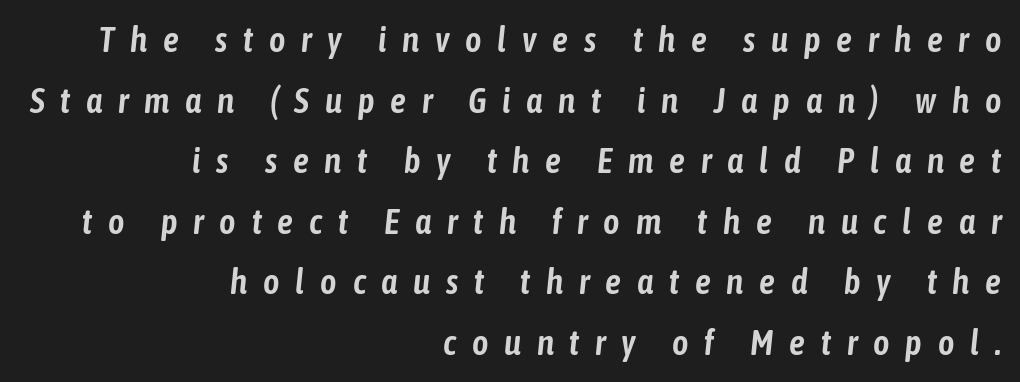
Emphasis-style slanted type is in use. Is the block centered? No — it sits flush against the right margin. Spacing between characters has been opened up far beyond the box default. The gap between lines stays unmarked. Do the characters align in a grid? No, the font is proportional.
